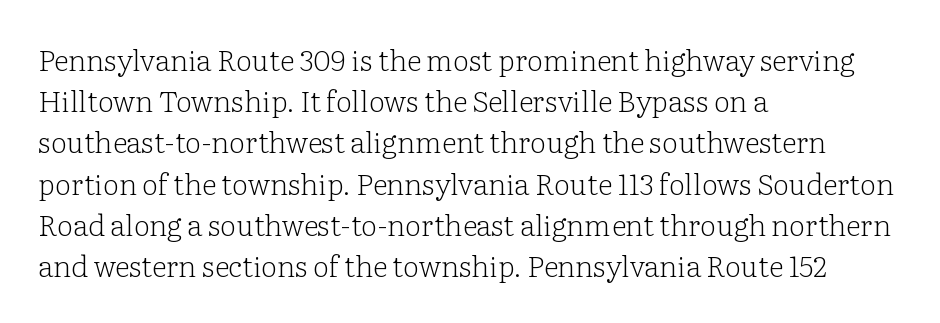
Notice how descenders clear the ascenders below comfortably — that's standard leading. Decoration check: the copy has no underline. Small tapered or slab feet sit at the stroke ends, so this counts as serif. Notice how the passage keeps a crisp vertical edge on the left only.
